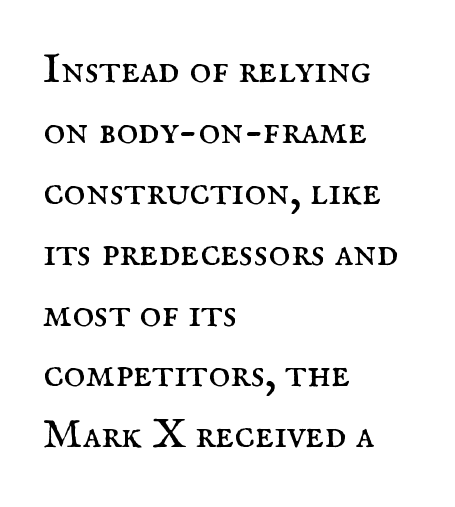
The image shows 42 px regular-weight serif type, upright; set left-aligned, normal line spacing (1.45x), normal letter spacing, not underlined; medium stroke contrast and a small x-height.
